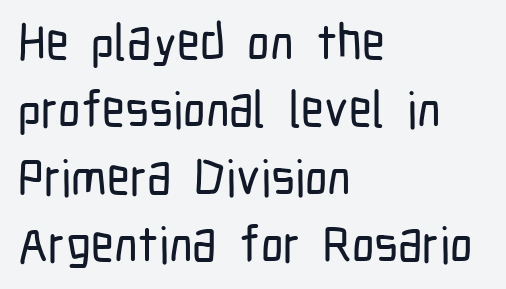
Notice how the passage keeps a crisp vertical edge on the left only. Unmarked baselines from the first word to the last. Reading down the column, the eye jumps a familiar distance to each next line. Look at the tracking — it's just the regular setting, nothing added. If you drew a line through each stem, it would be perfectly vertical.
